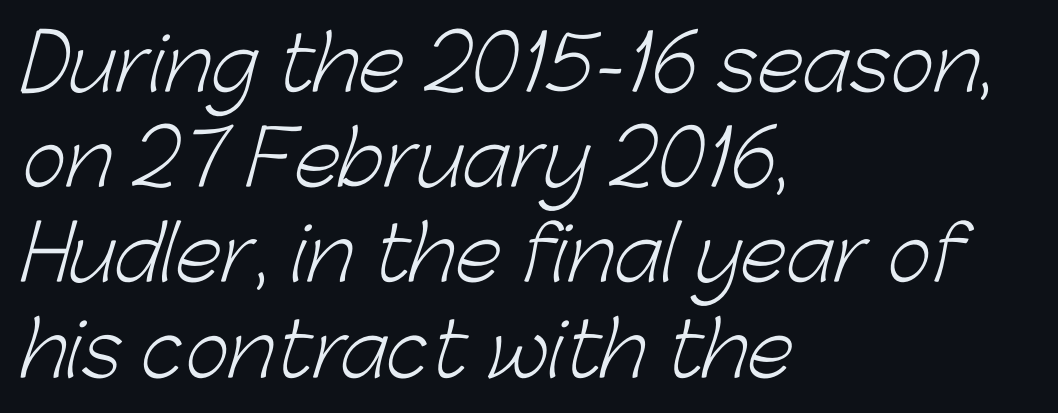
Decoration check: the copy has no underline. There is no visible air inserted between adjacent glyphs. Are there feet on the stems? There aren't — it's a sans. Quick note: interline space is typical. The typesetting does not lean heavy: it is not bold.
